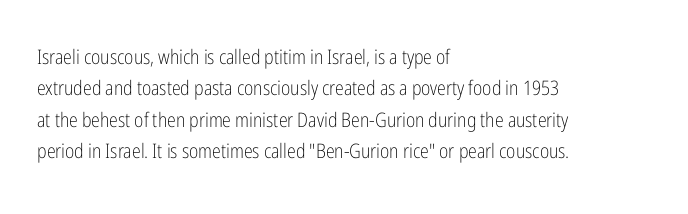
Q: Is the text bold? A: No.
Q: Is the text italic (slanted)? A: No, it is upright.
Q: Is the text underlined? A: No.
Q: How is the paragraph aligned? A: Left-aligned.
Q: Is the spacing between letters normal or unusually wide? A: Normal.
Q: Is the spacing between lines tight, normal or loose? A: Normal.
